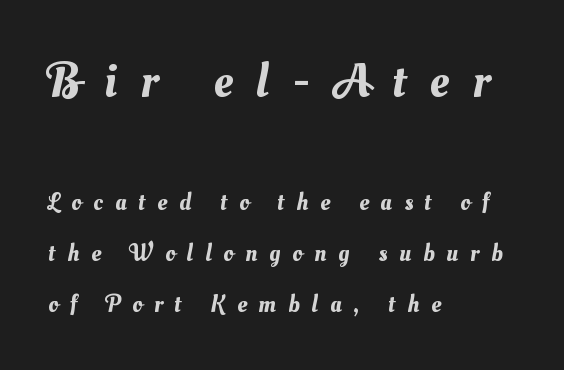
The image shows 47 px text type; set left-aligned, loose line spacing (2.12x), unusually wide letter spacing (+0.5 em), not underlined; the first (top) block is 1.96x larger; medium stroke contrast and a small x-height.
